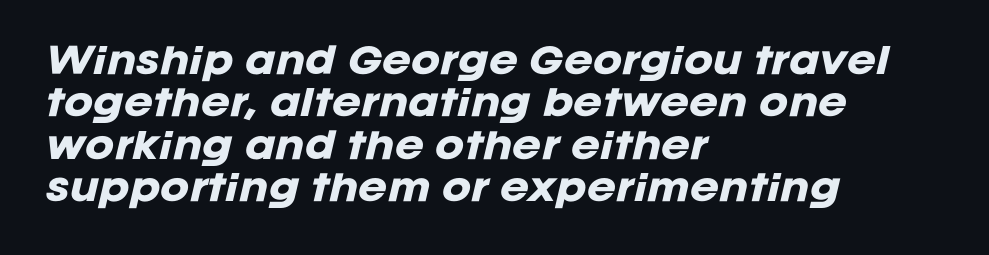
Q: Is the text bold? A: Yes.
Q: Is the text italic (slanted)? A: Yes, it leans right by about 12 degrees.
Q: Is the text underlined? A: No.
Q: How is the paragraph aligned? A: Left-aligned.
Q: Is the spacing between letters normal or unusually wide? A: Normal.
Q: Width (condensed, normal, or wide)? A: Normal.
Q: Stroke contrast? A: Low.
Q: x-height? A: Large.
Q: Monospaced? A: No.
